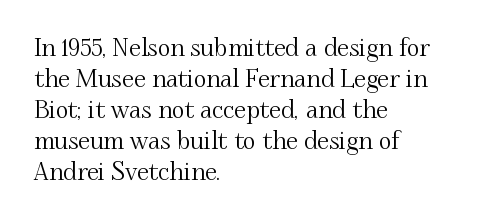
The image shows 24 px text type, upright; set left-aligned, normal line spacing (1.29x), normal letter spacing, not underlined.
